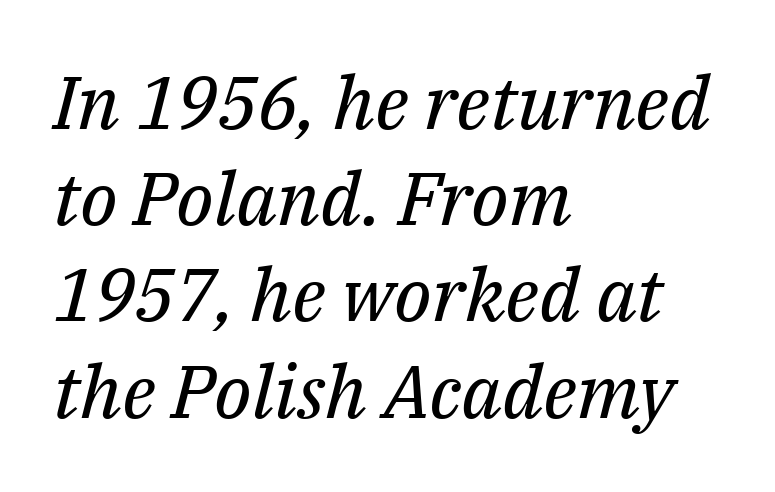
The image shows 74 px regular-weight serif type, italic (leaning right); set left-aligned, normal line spacing (1.3x), normal letter spacing, not underlined; medium stroke contrast and a medium x-height.
